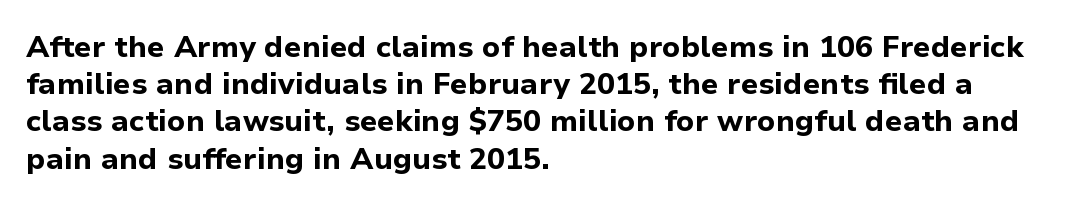
Q: Is the text bold? A: Yes.
Q: Is the text italic (slanted)? A: No, it is upright.
Q: Is the typeface a serif or a sans-serif typeface? A: Sans-serif.
Q: Is the text underlined? A: No.
Q: How is the paragraph aligned? A: Left-aligned.
Q: Is the spacing between letters normal or unusually wide? A: Normal.
Q: Width (condensed, normal, or wide)? A: Normal.
Q: Stroke contrast? A: Low.
Q: x-height? A: Medium.
Q: Monospaced? A: No.
